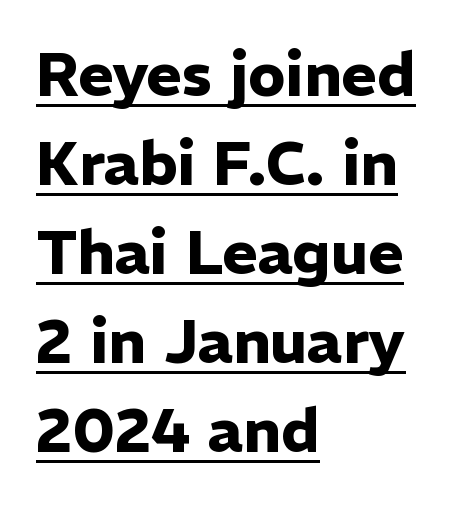
Looks like regular typesetting: each glyph gets only the width it needs. The type family on display is of the sans-serif kind. Inter-character spacing is left at the font's built-in metrics. Nope, not italic — everything's standing straight. Looks like someone drew a line under every word here.
